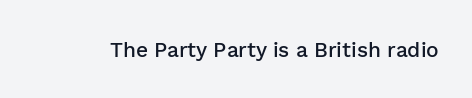
Typesetter's note: demi weight, one step under bold. The specimen omits any rule beneath the text block's lines. Is there any slant? The stems are plumb. Does extra space separate the letters? No, they use regular spacing.
